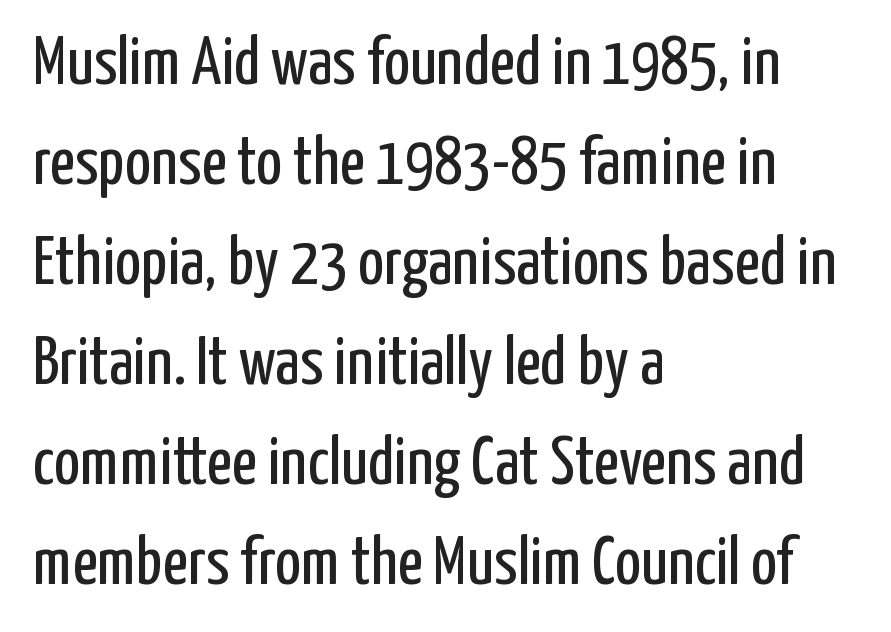
{"serif": "no", "italic": "no", "bold": "no", "weight": "regular", "width": "condensed", "stroke_contrast": "low", "x_height": "medium", "monospaced": "no", "underline": "no", "align": "left", "line_spacing": "normal", "line_spacing_ratio": 1.45, "letter_spacing": "normal", "letter_spacing_em": 0.0, "glyph_px": 69}
